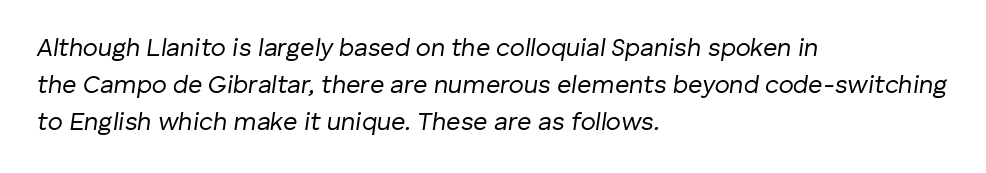
{"italic": "yes", "lean": "right", "slant_degrees": 8, "bold": "no", "underline": "no", "align": "left", "line_spacing": "normal", "line_spacing_ratio": 1.48, "letter_spacing": "normal", "letter_spacing_em": 0.0, "glyph_px": 25}
